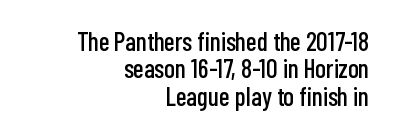
The rendering uses a small line-height, squeezing the rows. Any mark beneath the type? The region is blank. The paragraph has a hard right edge and a soft left edge. These lines keep a tight, regular rhythm from letter to letter.
